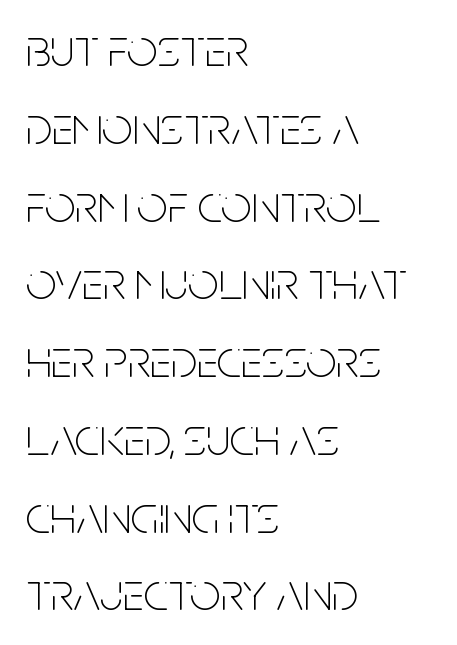
{"serif": "no", "italic": "no", "bold": "no", "weight": "thin", "width": "condensed", "stroke_contrast": "low", "x_height": "large", "monospaced": "no", "underline": "no", "align": "left", "line_spacing": "normal", "line_spacing_ratio": 1.44, "letter_spacing": "normal", "letter_spacing_em": 0.0, "glyph_px": 54}
